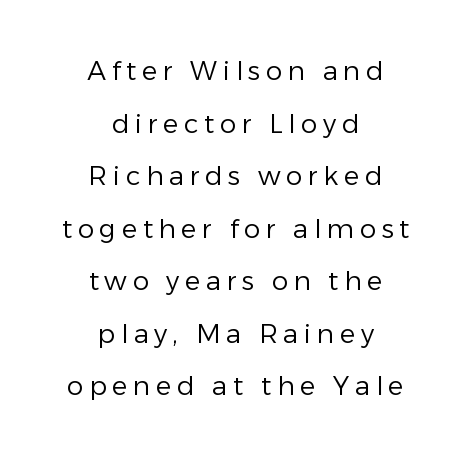
{"italic": "no", "bold": "no", "underline": "no", "align": "center", "line_spacing": "loose", "line_spacing_ratio": 2.02, "letter_spacing": "wide", "letter_spacing_em": 0.22, "glyph_px": 26}
